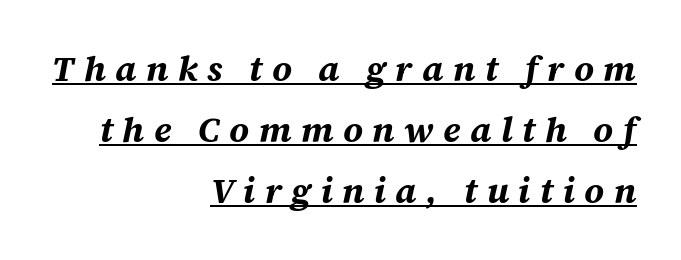
The image shows 35 px bold type, italic (leaning right); set right-aligned, line spacing 1.74x, unusually wide letter spacing (+0.27 em), underlined; medium stroke contrast and a large x-height.
